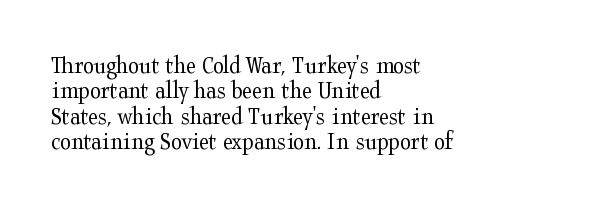
Q: Is the text bold? A: No.
Q: Is the text italic (slanted)? A: No, it is upright.
Q: Is the text underlined? A: No.
Q: How is the paragraph aligned? A: Left-aligned.
Q: Is the spacing between letters normal or unusually wide? A: Normal.
Q: Is the spacing between lines tight, normal or loose? A: Tight.
